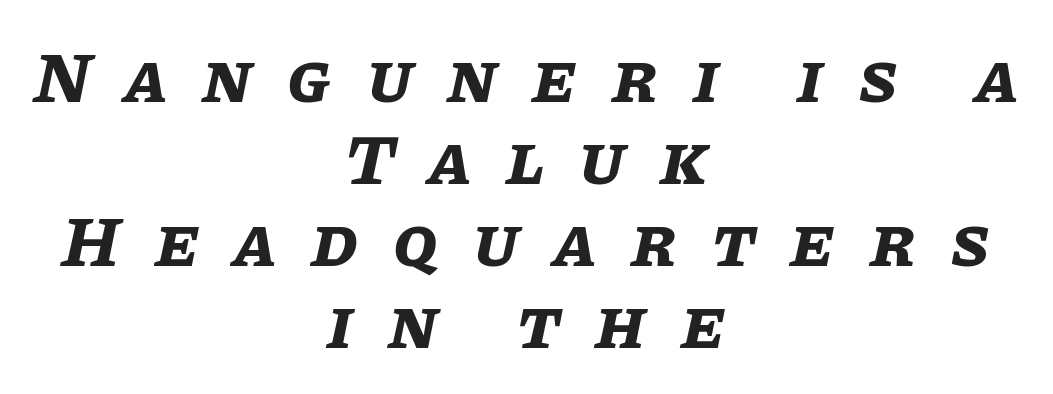
Loose tracking; the words dissolve into strings of separated letters. The whole block is typeset with a tilt. Successive baselines arrive quickly, one right under another. The typesetting leans heavy: a genuine bold. The glyphs are unaccompanied by any horizontal stroke below them.
